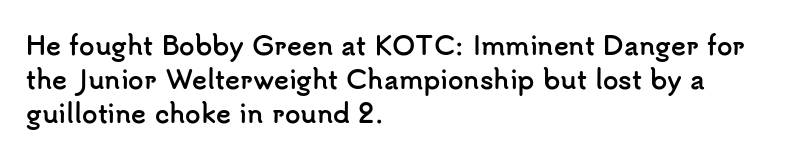
{"italic": "no", "bold": "yes", "underline": "no", "align": "left", "line_spacing": "normal", "line_spacing_ratio": 1.36, "letter_spacing": "normal", "letter_spacing_em": 0.0, "glyph_px": 25}
